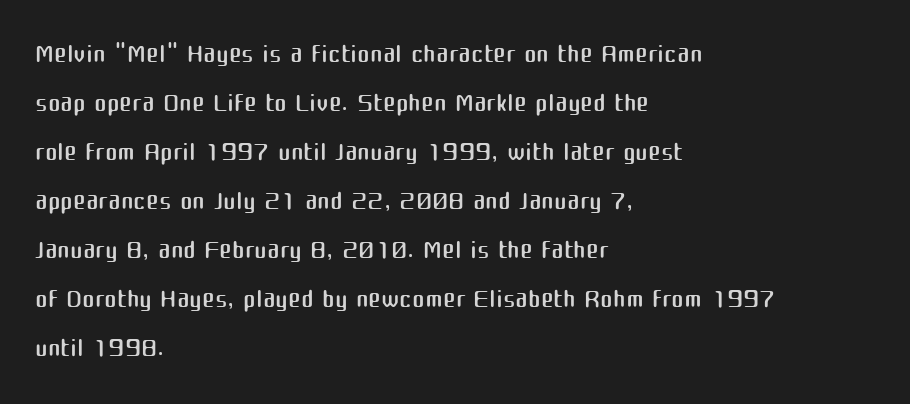
{"serif": "no", "italic": "no", "bold": "no", "weight": "regular", "width": "normal", "stroke_contrast": "medium", "x_height": "medium", "monospaced": "no", "underline": "no", "align": "left", "line_spacing": "normal", "line_spacing_ratio": 1.29, "letter_spacing": "normal", "letter_spacing_em": 0.0, "glyph_px": 38}
